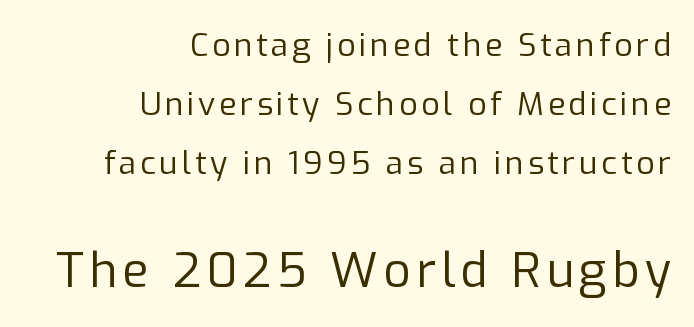
Q: Is the text bold? A: No.
Q: Is the text italic (slanted)? A: No, it is upright.
Q: Is the typeface a serif or a sans-serif typeface? A: Sans-serif.
Q: Is the text underlined? A: No.
Q: How is the paragraph aligned? A: Right-aligned.
Q: Which block of text is set in a larger size, the first (top) or the second (bottom)? A: The second (bottom) one.
Q: Width (condensed, normal, or wide)? A: Normal.
Q: Stroke contrast? A: Low.
Q: x-height? A: Medium.
Q: Monospaced? A: No.
